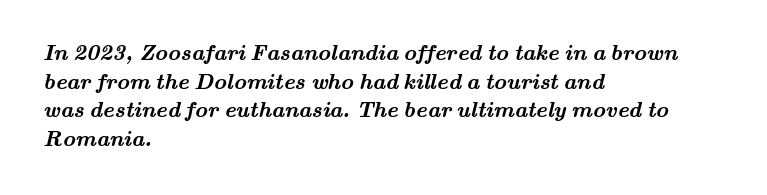
{"bold": "yes", "underline": "no", "align": "left", "line_spacing": "normal", "line_spacing_ratio": 1.3, "letter_spacing": "normal", "letter_spacing_em": 0.0, "glyph_px": 22}
